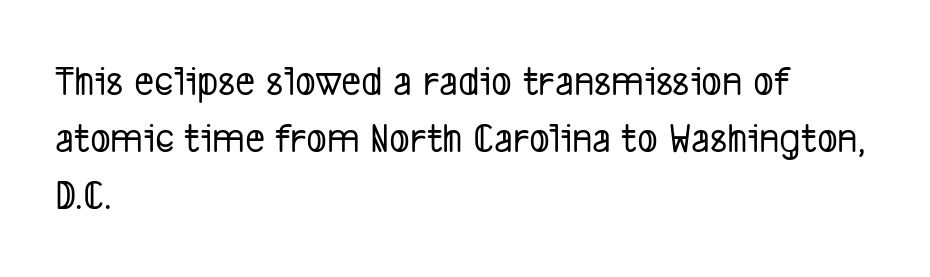
{"serif": "no", "width": "condensed", "stroke_contrast": "low", "x_height": "medium", "monospaced": "no", "underline": "no", "align": "left", "line_spacing": "normal", "line_spacing_ratio": 1.33, "letter_spacing": "normal", "letter_spacing_em": 0.0, "glyph_px": 43}
